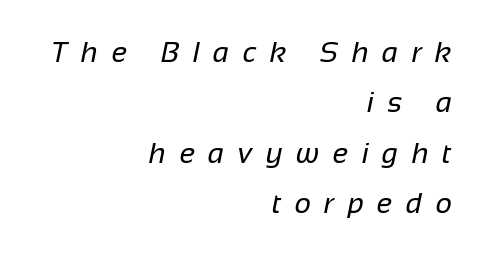
The image shows 29 px regular-weight sans-serif type; set right-aligned, line spacing 1.74x, unusually wide letter spacing (+0.46 em), not underlined; low stroke contrast and a medium x-height.
